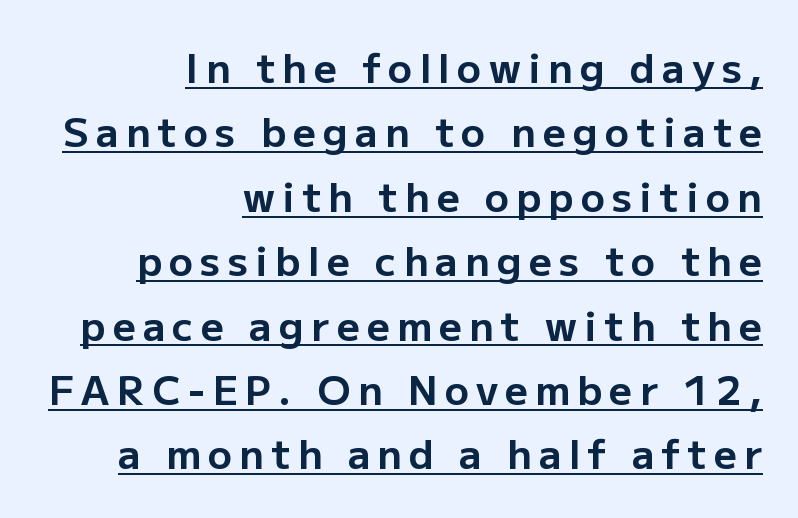
In terms of letterform style, serifs are entirely absent. Heft: maximum for text — a bold. Italic? Not at all — the glyphs are vertical. Line ends are locked; line starts wander. Character widths vary here, with narrow letters taking less room than wide ones. Glance below the letters and you will spot a drawn line.
